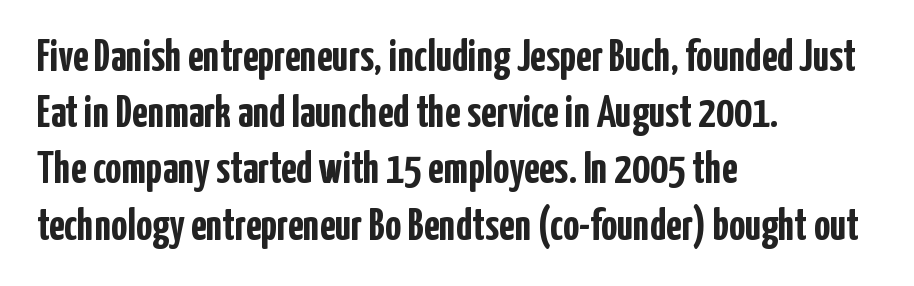
{"serif": "no", "italic": "no", "bold": "yes", "weight": "semibold", "width": "condensed", "stroke_contrast": "low", "x_height": "medium", "monospaced": "no", "underline": "no", "align": "left", "line_spacing": "normal", "line_spacing_ratio": 1.25, "letter_spacing": "normal", "letter_spacing_em": 0.0, "glyph_px": 45}
